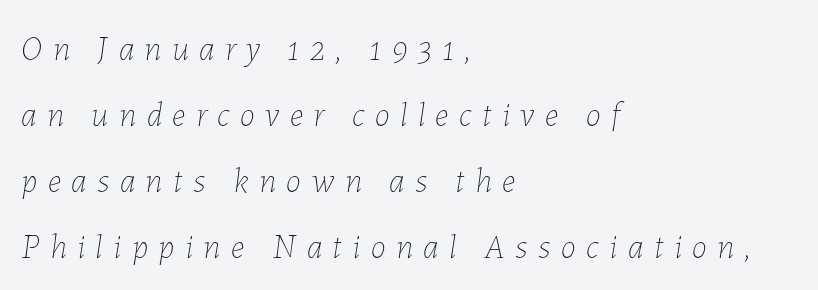
{"italic": "yes", "lean": "right", "slant_degrees": 7, "bold": "no", "weight": "thin", "width": "normal", "stroke_contrast": "low", "x_height": "medium", "monospaced": "no", "underline": "no", "align": "left", "line_spacing": "loose", "line_spacing_ratio": 1.94, "letter_spacing": "wide", "letter_spacing_em": 0.31, "glyph_px": 34}
